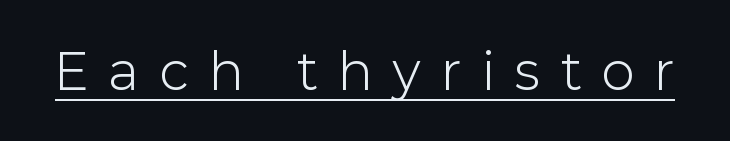
Q: Is the text bold? A: No.
Q: Is the text italic (slanted)? A: No, it is upright.
Q: Is the typeface a serif or a sans-serif typeface? A: Sans-serif.
Q: Is the text underlined? A: Yes.
Q: Is the spacing between letters normal or unusually wide? A: Unusually wide.
Q: Width (condensed, normal, or wide)? A: Normal.
Q: Stroke contrast? A: Low.
Q: x-height? A: Medium.
Q: Monospaced? A: No.
